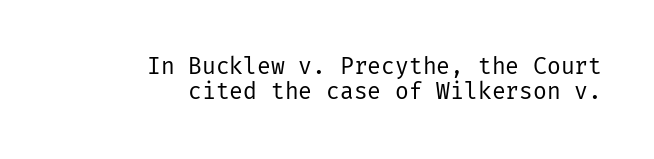
Q: Is the text bold? A: No.
Q: Is the text italic (slanted)? A: No, it is upright.
Q: Is the text underlined? A: No.
Q: How is the paragraph aligned? A: Right-aligned.
Q: Is the spacing between letters normal or unusually wide? A: Normal.
Q: Is the spacing between lines tight, normal or loose? A: Tight.
